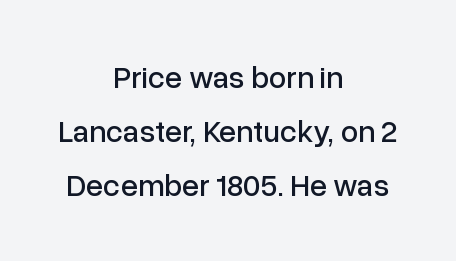
The image shows 31 px sans-serif type, upright; set centered, line spacing 1.75x, normal letter spacing, not underlined; low stroke contrast and a medium x-height.
